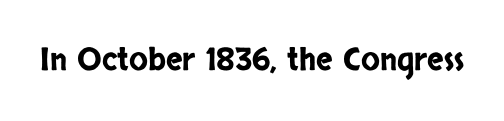
The type sits square on the baseline with zero lean. Descenders hang freely into open space. I'd call this a sans setting — the letters go barefoot. Proportional: the letters do not fall into vertical columns.
